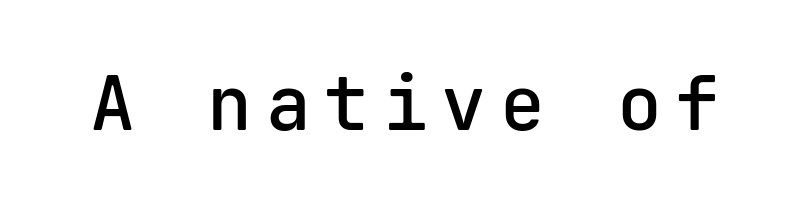
Q: Is the text bold? A: Semi-bold.
Q: Is the text italic (slanted)? A: No, it is upright.
Q: Is the typeface a serif or a sans-serif typeface? A: Sans-serif.
Q: Is the text underlined? A: No.
Q: Width (condensed, normal, or wide)? A: Normal.
Q: Stroke contrast? A: Low.
Q: x-height? A: Medium.
Q: Monospaced? A: Yes.
